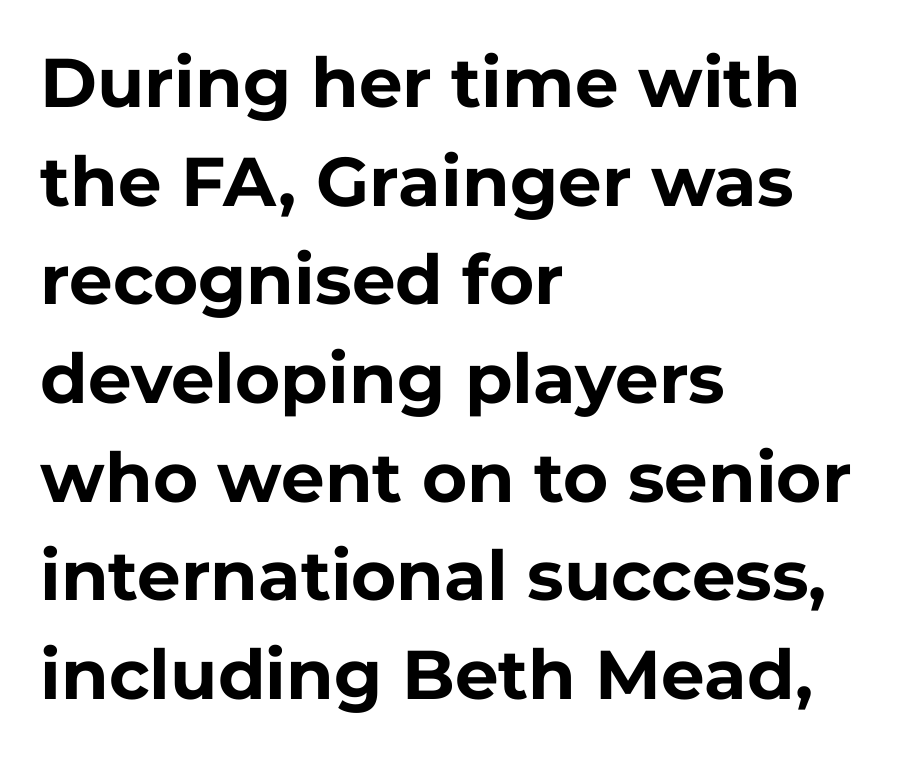
Set as a true bold cut, around the 700 mark. Summary of vertical rhythm: regular, with standard interline spacing. Unmarked baselines from the first word to the last. The text was rendered using a sans face with plain stroke endings. Compared with a centered layout, this one pins lines to the left instead. Quick note: not italic, upright.
